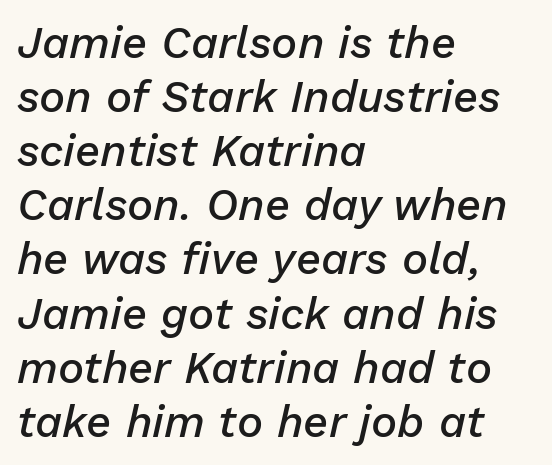
Q: Is the text bold? A: Semi-bold.
Q: Is the text italic (slanted)? A: Yes, it leans right by about 13 degrees.
Q: Is the text underlined? A: No.
Q: How is the paragraph aligned? A: Left-aligned.
Q: Is the spacing between letters normal or unusually wide? A: Normal.
Q: Width (condensed, normal, or wide)? A: Normal.
Q: Stroke contrast? A: Low.
Q: x-height? A: Medium.
Q: Monospaced? A: No.
